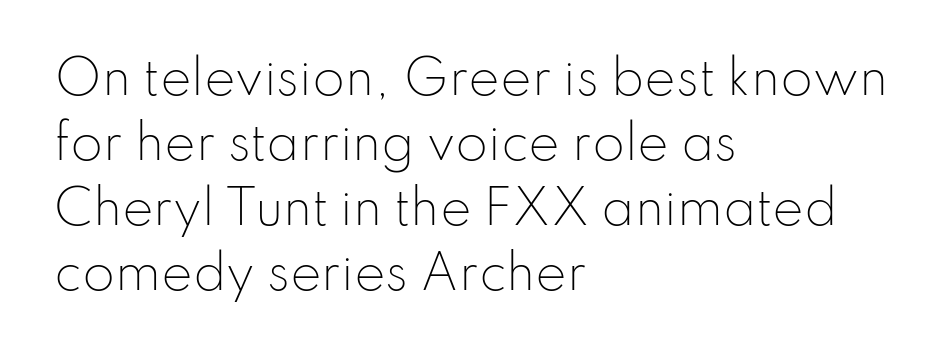
{"serif": "no", "italic": "no", "bold": "no", "weight": "light", "width": "normal", "stroke_contrast": "low", "x_height": "small", "monospaced": "no", "underline": "no", "align": "left", "line_spacing": "normal", "line_spacing_ratio": 1.38, "letter_spacing": "normal", "letter_spacing_em": 0.0, "glyph_px": 47}
